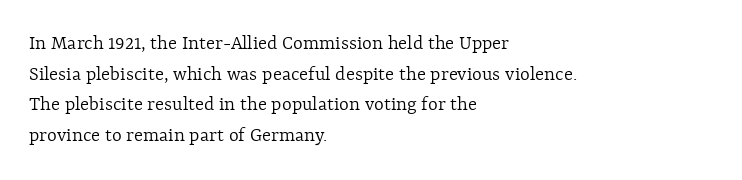
{"italic": "no", "bold": "no", "underline": "no", "align": "left", "line_spacing": "normal", "line_spacing_ratio": 1.46, "letter_spacing": "normal", "letter_spacing_em": 0.0, "glyph_px": 21}
